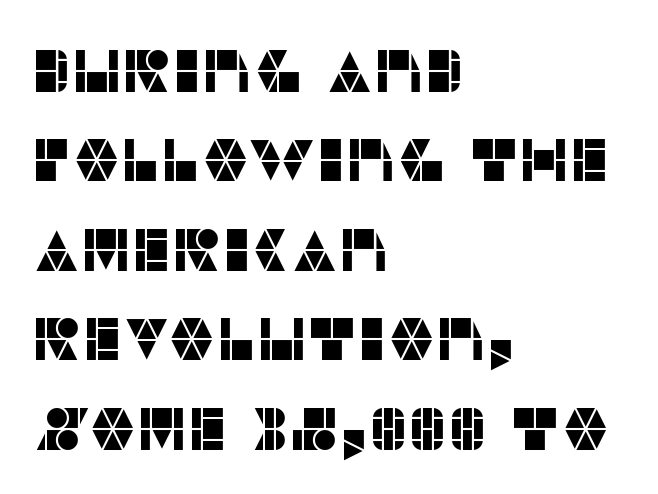
Q: Is the text italic (slanted)? A: No, it is upright.
Q: Is the typeface a serif or a sans-serif typeface? A: Sans-serif.
Q: Is the text underlined? A: No.
Q: How is the paragraph aligned? A: Left-aligned.
Q: Is the spacing between letters normal or unusually wide? A: Normal.
Q: Is the spacing between lines tight, normal or loose? A: Normal.
Q: Width (condensed, normal, or wide)? A: Normal.
Q: Stroke contrast? A: Low.
Q: x-height? A: Large.
Q: Monospaced? A: No.
